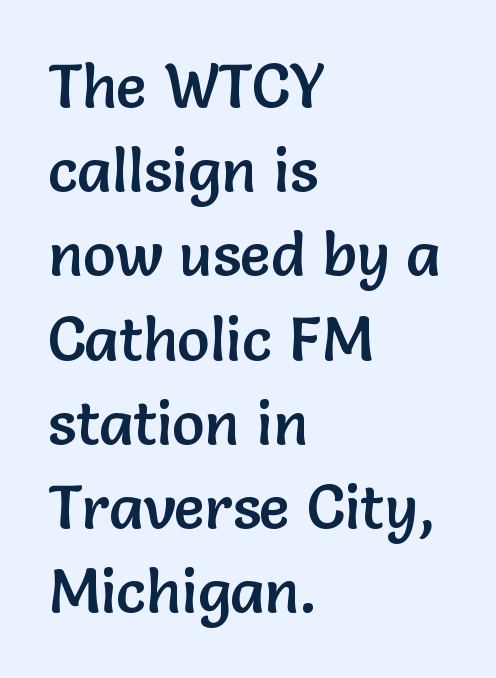
The line texture is even and compact thanks to regular tracking. The area under the type is left untouched. Do the letters lean? They stand straight. Does the leading feel generous? No, just average. Here the designer chose a conventional face with non-uniform glyph widths. The text was rendered using a sans face with plain stroke endings.
